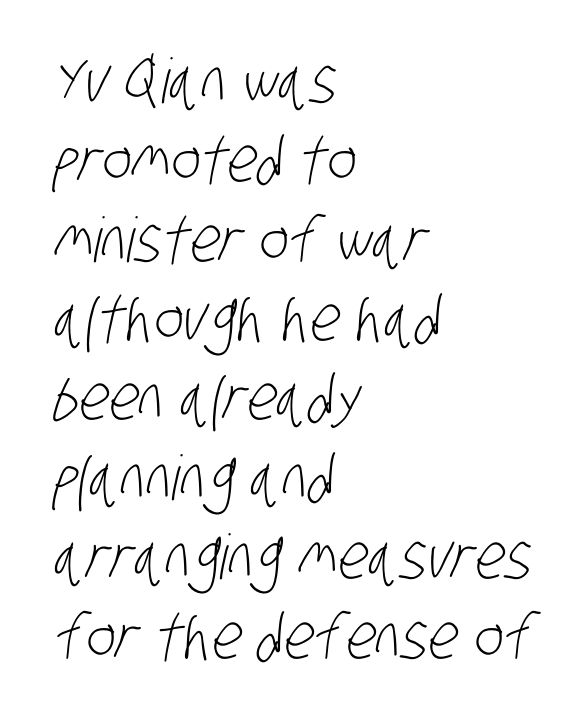
{"serif": "no", "bold": "no", "weight": "light", "width": "condensed", "stroke_contrast": "low", "x_height": "large", "monospaced": "no", "underline": "no", "align": "left", "line_spacing": "normal", "line_spacing_ratio": 1.28, "letter_spacing": "normal", "letter_spacing_em": 0.0, "glyph_px": 62}
